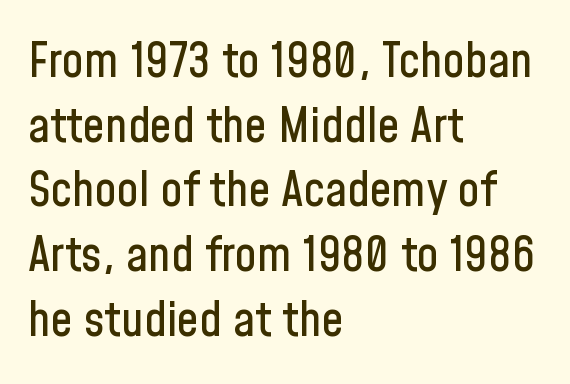
{"serif": "no", "italic": "no", "width": "condensed", "stroke_contrast": "low", "x_height": "medium", "monospaced": "no", "underline": "no", "align": "left", "line_spacing": "normal", "line_spacing_ratio": 1.32, "letter_spacing": "normal", "letter_spacing_em": 0.0, "glyph_px": 49}
